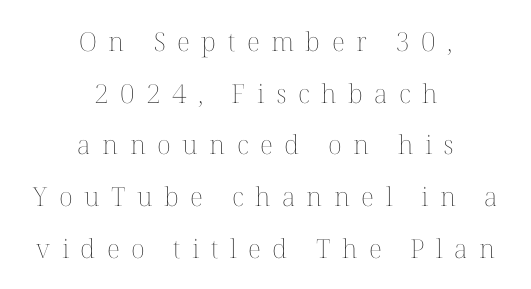
The image shows 26 px text type, upright; set centered, loose line spacing (1.99x), unusually wide letter spacing (+0.44 em), not underlined.
